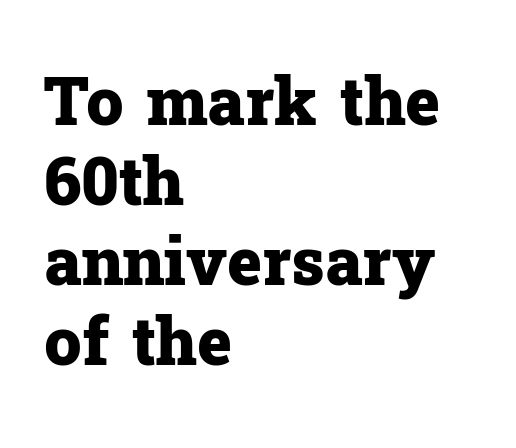
Q: Is the text bold? A: Yes.
Q: Is the text italic (slanted)? A: No, it is upright.
Q: Is the typeface a serif or a sans-serif typeface? A: Serif.
Q: Is the text underlined? A: No.
Q: How is the paragraph aligned? A: Left-aligned.
Q: Is the spacing between letters normal or unusually wide? A: Normal.
Q: Width (condensed, normal, or wide)? A: Normal.
Q: Stroke contrast? A: Low.
Q: x-height? A: Medium.
Q: Monospaced? A: No.
